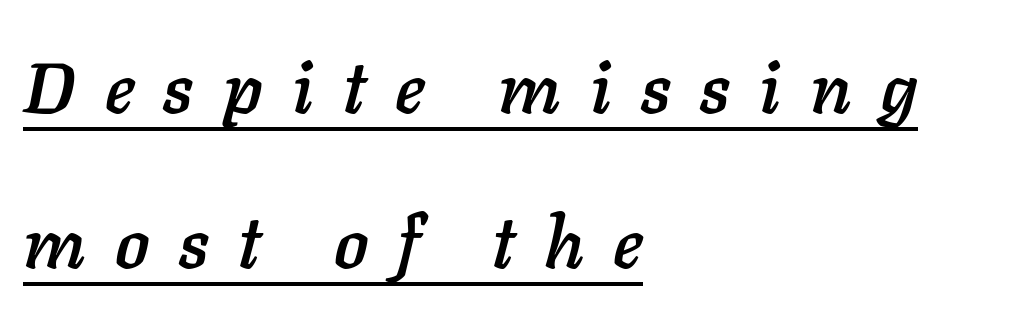
{"italic": "yes", "lean": "right", "slant_degrees": 11, "width": "normal", "stroke_contrast": "low", "x_height": "medium", "monospaced": "no", "underline": "yes", "align": "left", "line_spacing": "loose", "line_spacing_ratio": 2.15, "letter_spacing": "wide", "letter_spacing_em": 0.41, "glyph_px": 72}
